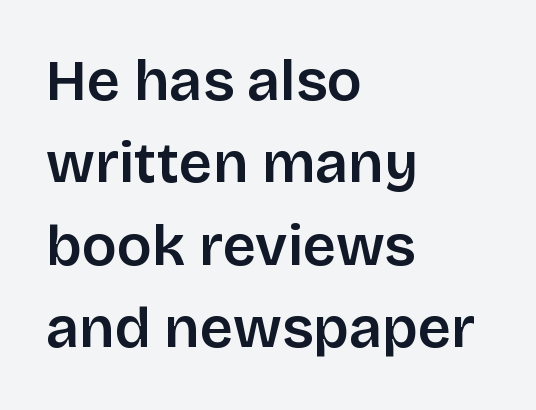
The image shows 58 px sans-serif type, upright; set left-aligned, normal line spacing (1.42x), normal letter spacing, not underlined; low stroke contrast and a large x-height.
